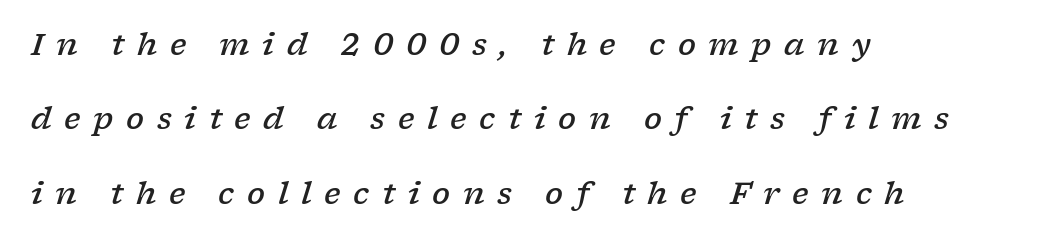
The image shows 30 px semibold, wide serif type, italic (leaning right); set left-aligned, loose line spacing (2.48x), unusually wide letter spacing (+0.42 em), not underlined; low stroke contrast and a medium x-height.
